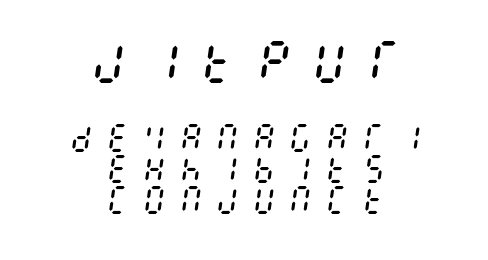
{"italic": "yes", "lean": "right", "slant_degrees": 8, "bold": "no", "weight": "regular", "width": "condensed", "stroke_contrast": "medium", "x_height": "large", "underline": "no", "align": "center", "line_spacing": "tight", "line_spacing_ratio": 0.99, "letter_spacing": "wide", "letter_spacing_em": 0.38, "larger_block": "first", "size_ratio": 1.52, "glyph_px": 47}
